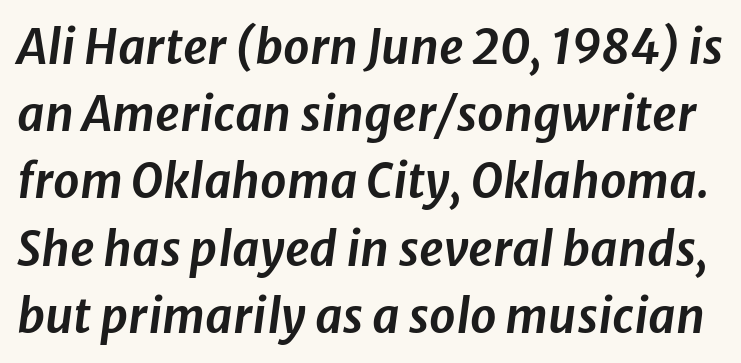
Standard letterfit; no display-style spreading of the glyphs. This sample uses an oblique cut, with every glyph tilted off the vertical. The string is rendered with underlining switched off. Reading down the column, the eye jumps a familiar distance to each next line. Here the designer chose a conventional face with non-uniform glyph widths.
